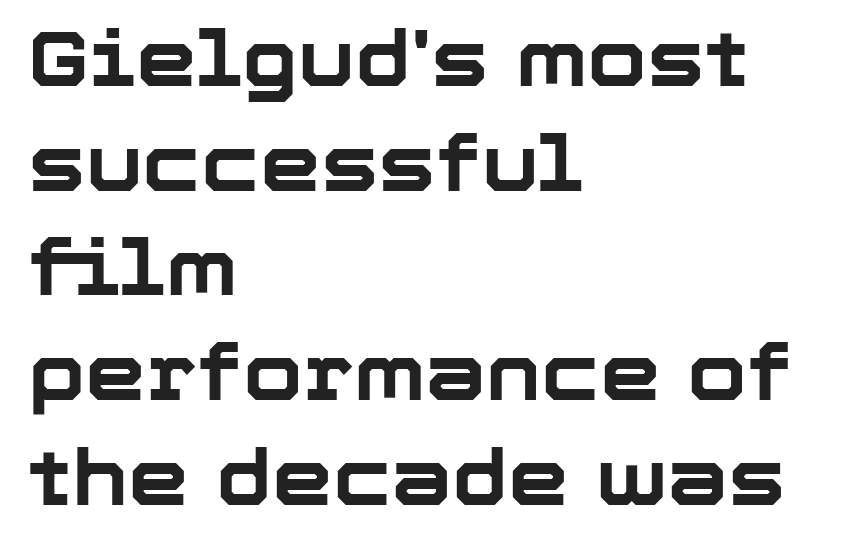
The image shows 77 px bold sans-serif type, upright; set left-aligned, normal line spacing (1.36x), normal letter spacing, not underlined; low stroke contrast and a medium x-height.
